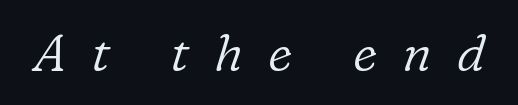
Q: Is the text bold? A: No.
Q: Is the text italic (slanted)? A: Yes, it leans right by about 16 degrees.
Q: Is the typeface a serif or a sans-serif typeface? A: Serif.
Q: Is the text underlined? A: No.
Q: Is the spacing between letters normal or unusually wide? A: Unusually wide.
Q: Width (condensed, normal, or wide)? A: Normal.
Q: Stroke contrast? A: Low.
Q: x-height? A: Medium.
Q: Monospaced? A: No.
